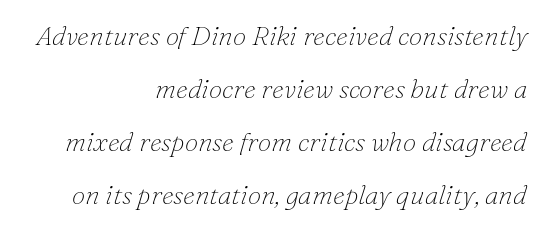
The image shows 27 px text type, italic (leaning right); set right-aligned, loose line spacing (1.96x), normal letter spacing, not underlined.
